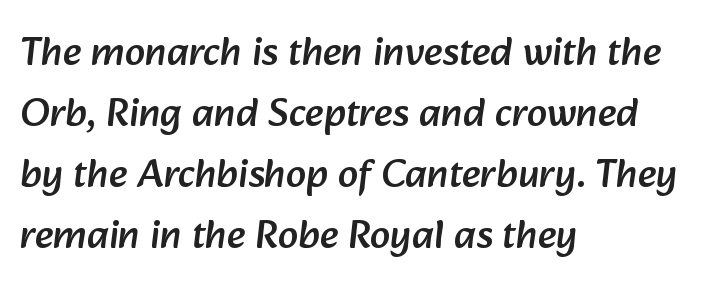
{"serif": "no", "width": "normal", "stroke_contrast": "low", "x_height": "medium", "monospaced": "no", "underline": "no", "align": "left", "line_spacing": "normal", "line_spacing_ratio": 1.49, "letter_spacing": "normal", "letter_spacing_em": 0.0, "glyph_px": 41}
